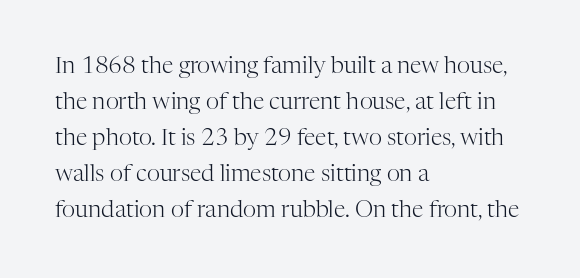
Q: Is the text bold? A: No.
Q: Is the text italic (slanted)? A: No, it is upright.
Q: Is the text underlined? A: No.
Q: How is the paragraph aligned? A: Left-aligned.
Q: Is the spacing between letters normal or unusually wide? A: Normal.
Q: Is the spacing between lines tight, normal or loose? A: Normal.
